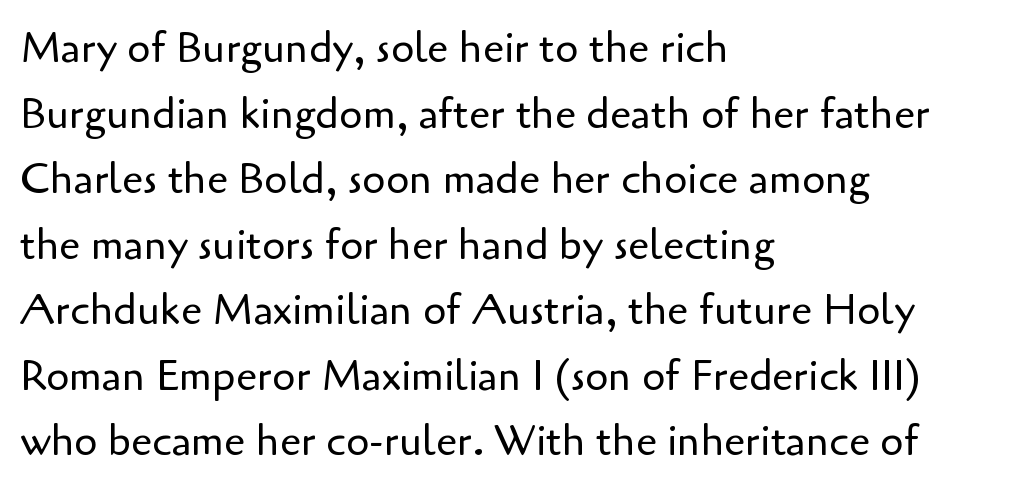
{"serif": "no", "italic": "no", "bold": "no", "weight": "regular", "width": "normal", "stroke_contrast": "low", "x_height": "small", "monospaced": "no", "underline": "no", "align": "left", "line_spacing": "normal", "line_spacing_ratio": 1.56, "letter_spacing": "normal", "letter_spacing_em": 0.0, "glyph_px": 42}
